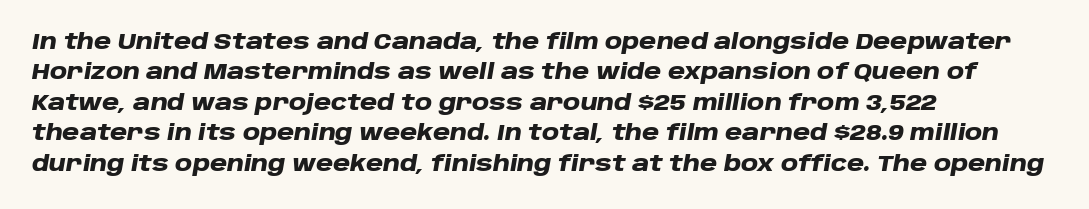
{"italic": "yes", "lean": "right", "slant_degrees": 10, "bold": "yes", "underline": "no", "align": "left", "line_spacing": "normal", "line_spacing_ratio": 1.45, "letter_spacing": "normal", "letter_spacing_em": 0.0, "glyph_px": 21}
